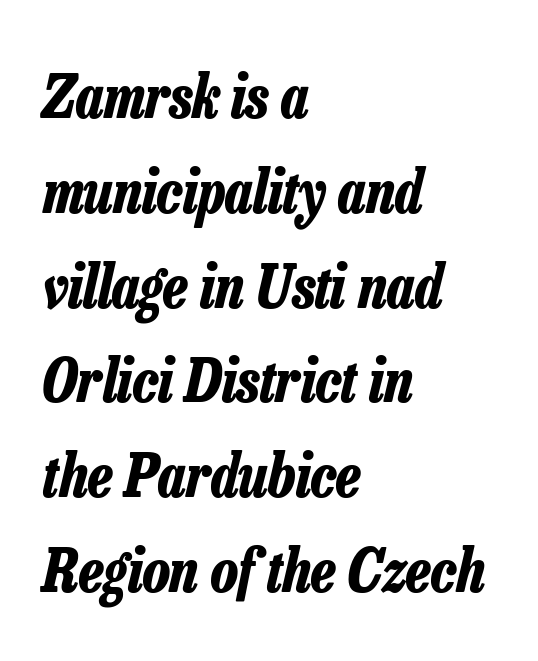
Q: Is the text bold? A: Yes.
Q: Is the text italic (slanted)? A: Yes, it leans right by about 13 degrees.
Q: Is the text underlined? A: No.
Q: How is the paragraph aligned? A: Left-aligned.
Q: Is the spacing between letters normal or unusually wide? A: Normal.
Q: Is the spacing between lines tight, normal or loose? A: Normal.
Q: Width (condensed, normal, or wide)? A: Condensed.
Q: Stroke contrast? A: Low.
Q: x-height? A: Medium.
Q: Monospaced? A: No.
